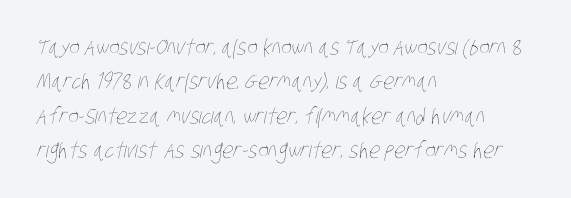
Q: Is the text bold? A: No.
Q: Is the text underlined? A: No.
Q: How is the paragraph aligned? A: Left-aligned.
Q: Is the spacing between letters normal or unusually wide? A: Normal.
Q: Is the spacing between lines tight, normal or loose? A: Normal.
